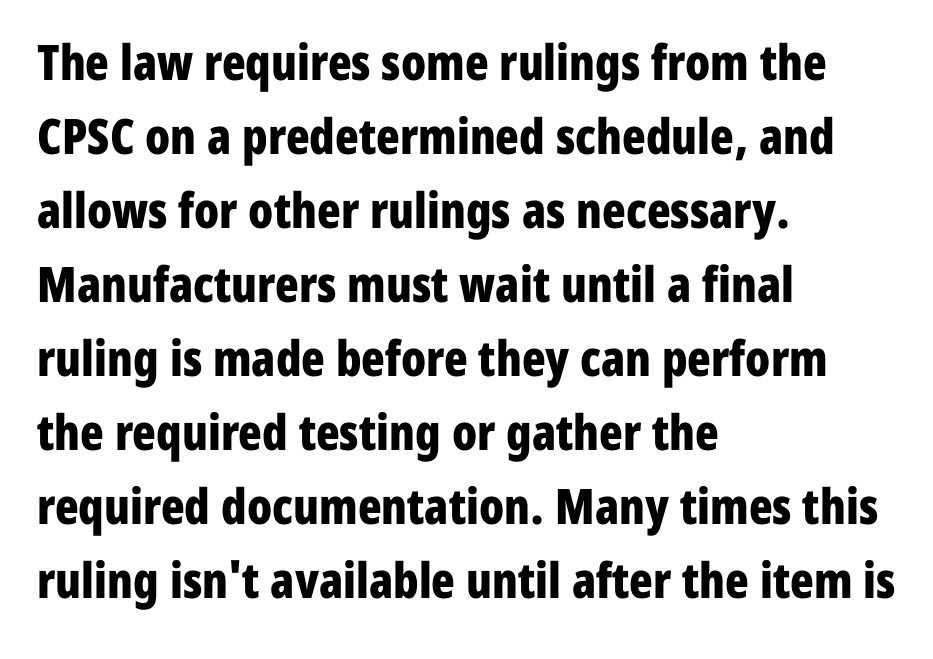
Successive baselines arrive at the customary interval. Proportional: the letters do not fall into vertical columns. Type without underlining. Alignment: flush left.
